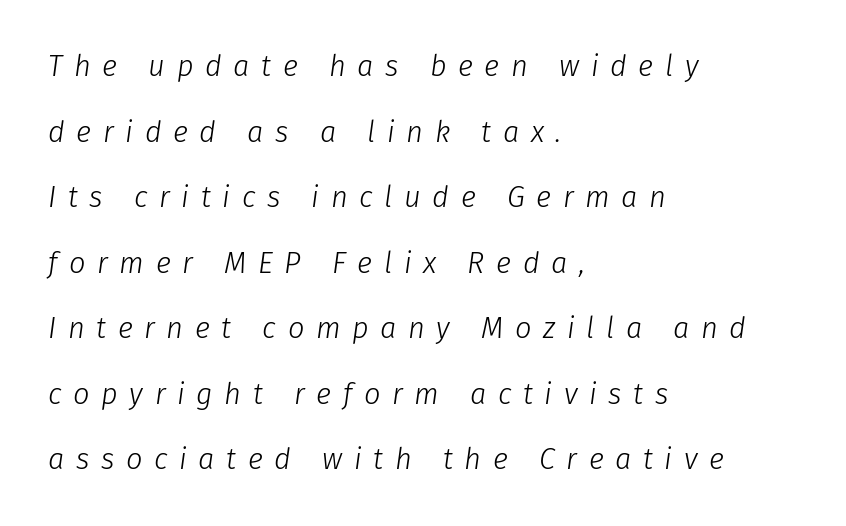
Q: Is the text bold? A: No.
Q: Is the text italic (slanted)? A: Yes, it leans right by about 8 degrees.
Q: Is the text underlined? A: No.
Q: How is the paragraph aligned? A: Left-aligned.
Q: Is the spacing between letters normal or unusually wide? A: Unusually wide.
Q: Is the spacing between lines tight, normal or loose? A: Loose.
Q: Width (condensed, normal, or wide)? A: Normal.
Q: Stroke contrast? A: Low.
Q: x-height? A: Medium.
Q: Monospaced? A: No.
